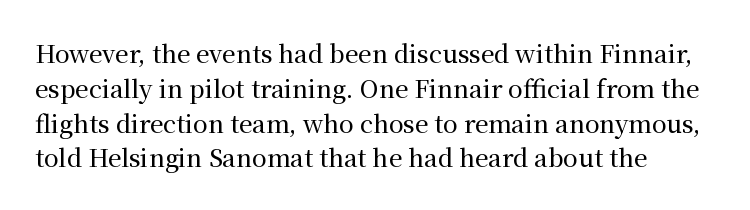
Q: Is the text italic (slanted)? A: No, it is upright.
Q: Is the text underlined? A: No.
Q: Is the spacing between letters normal or unusually wide? A: Normal.
Q: Is the spacing between lines tight, normal or loose? A: Normal.
